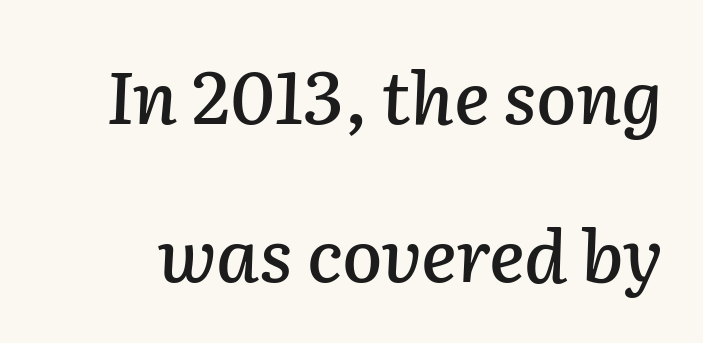
Caption: standard tracking, unaltered. The passage shown leans; its letterforms are oblique. Do the characters align in a grid? No, the font is proportional. The baseline area is clear. Compared with typical paragraphs, the rows here are farther apart.
